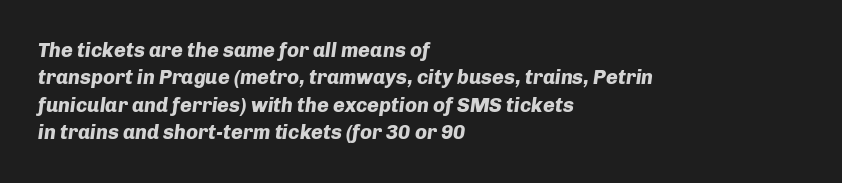
Characters follow at the spacing the type designer built in. The typography opts for an oblique posture over an upright one. Interline gaps are of average width in this sample. Glance below the letters and you will spot only blank space. The face used here has the dense, thick strokes of a bold. The lines in this sample share a left origin and differ only in where they stop.
